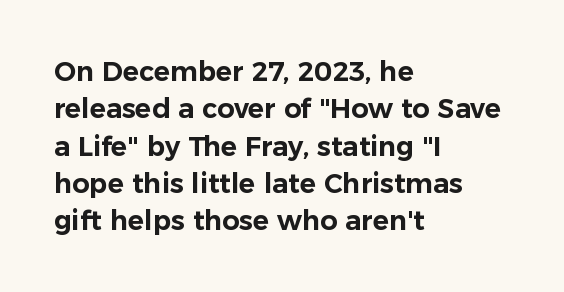
{"italic": "no", "underline": "no", "align": "left", "line_spacing": "normal", "line_spacing_ratio": 1.38, "letter_spacing": "normal", "letter_spacing_em": 0.0, "glyph_px": 27}
